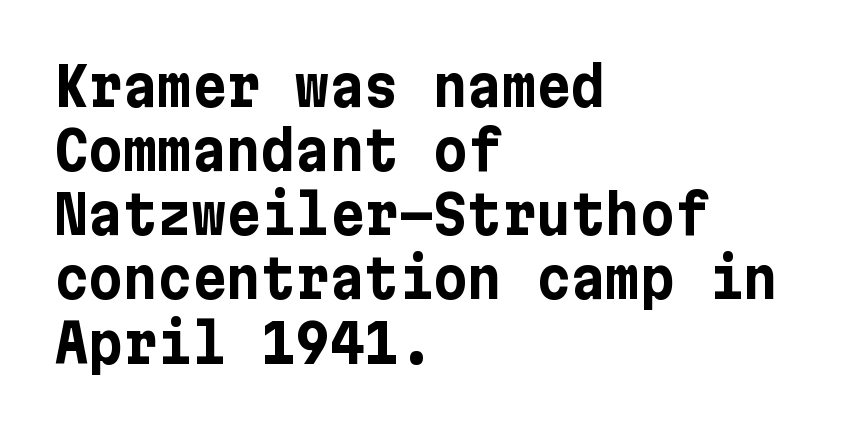
{"serif": "no", "italic": "no", "bold": "yes", "weight": "bold", "width": "normal", "stroke_contrast": "low", "x_height": "medium", "underline": "no", "align": "left", "line_spacing_ratio": 1.21, "letter_spacing": "normal", "letter_spacing_em": 0.0, "glyph_px": 53}
